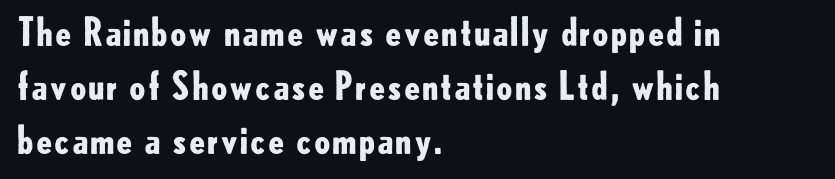
The image shows 38 px bold sans-serif type, upright; set left-aligned, normal line spacing (1.42x), normal letter spacing, not underlined; low stroke contrast and a small x-height.
